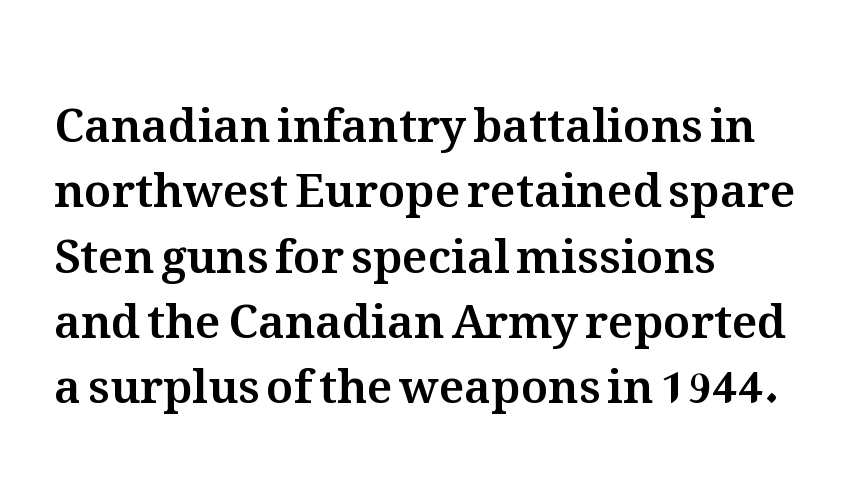
Here the designer chose a conventional face with non-uniform glyph widths. Words appear dense and cohesive because spacing is normal. The zone under the glyphs is completely vacant. In terms of leading, this rendering sits right in the middle. Line beginnings align vertically; line endings do not.
